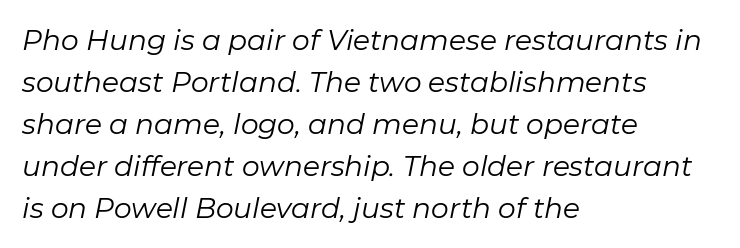
The image shows 28 px regular-weight type, italic (leaning right); set left-aligned, normal line spacing (1.5x), normal letter spacing, not underlined; low stroke contrast and a medium x-height.
